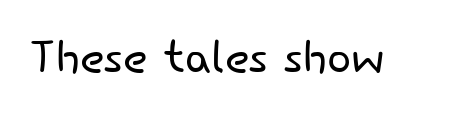
The image shows 64 px light sans-serif type, upright; set normal letter spacing, not underlined; low stroke contrast and a small x-height.
